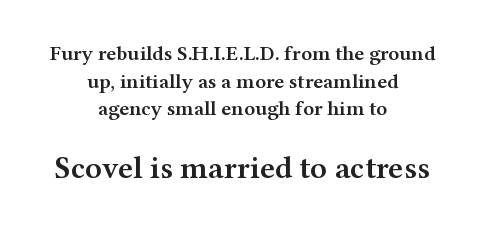
Q: Is the text bold? A: Semi-bold.
Q: Is the text italic (slanted)? A: No, it is upright.
Q: Is the typeface a serif or a sans-serif typeface? A: Serif.
Q: Is the text underlined? A: No.
Q: How is the paragraph aligned? A: Centered.
Q: Is the spacing between letters normal or unusually wide? A: Normal.
Q: Is the spacing between lines tight, normal or loose? A: Normal.
Q: Which block of text is set in a larger size, the first (top) or the second (bottom)? A: The second (bottom) one.
Q: Width (condensed, normal, or wide)? A: Wide.
Q: Stroke contrast? A: Medium.
Q: x-height? A: Medium.
Q: Monospaced? A: No.
